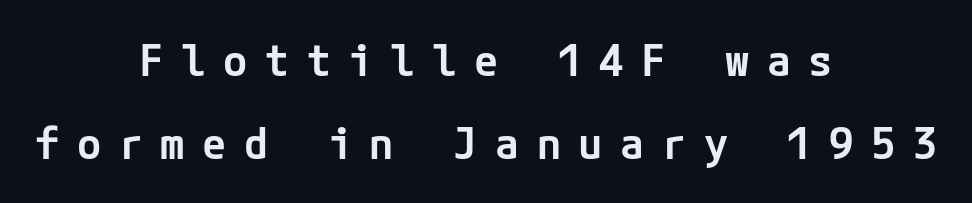
These words are printed semibold, heavier than regular yet not bold. Check the space under the baseline: it is left empty. Layout note: lines centered. The axis of the letterforms is exactly vertical. The rendering inserts visible extra space after every character.
